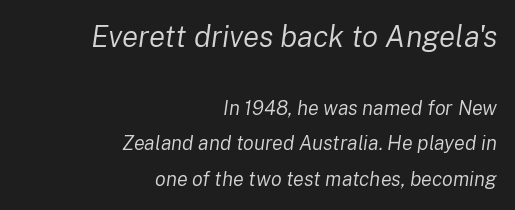
The image shows 30 px regular-weight type, italic (leaning right); set right-aligned, line spacing 1.79x, normal letter spacing, not underlined; the first (top) block is 1.5x larger; low stroke contrast and a medium x-height.
